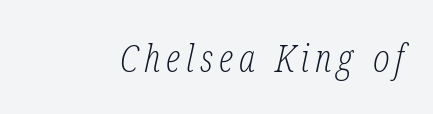
Q: Is the text bold? A: No.
Q: Is the text italic (slanted)? A: Yes, it leans right by about 12 degrees.
Q: Is the typeface a serif or a sans-serif typeface? A: Serif.
Q: Is the text underlined? A: No.
Q: Width (condensed, normal, or wide)? A: Condensed.
Q: Stroke contrast? A: Low.
Q: x-height? A: Medium.
Q: Monospaced? A: No.
